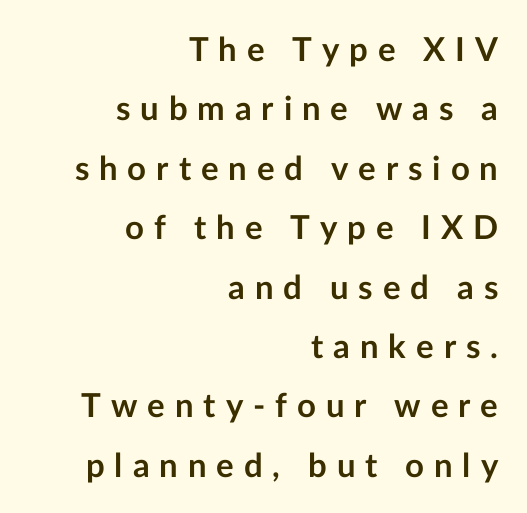
{"serif": "no", "italic": "no", "bold": "yes", "weight": "semibold", "width": "normal", "stroke_contrast": "low", "x_height": "medium", "monospaced": "no", "underline": "no", "align": "right", "line_spacing_ratio": 1.8, "letter_spacing": "wide", "letter_spacing_em": 0.3, "glyph_px": 33}
